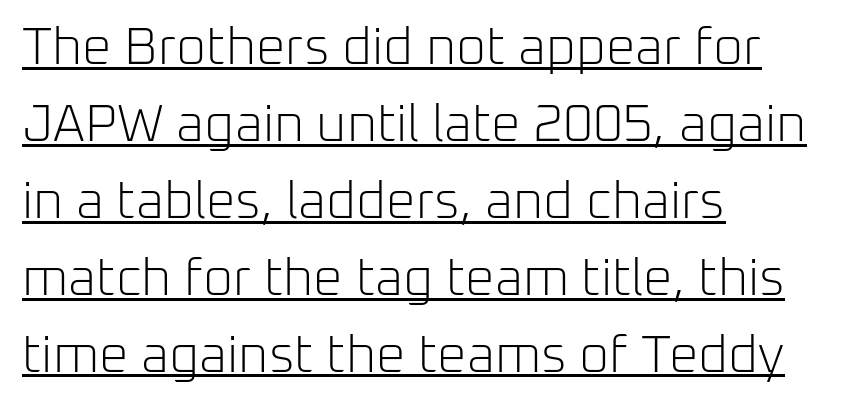
{"serif": "no", "italic": "no", "bold": "no", "weight": "light", "width": "normal", "stroke_contrast": "low", "x_height": "medium", "monospaced": "no", "underline": "yes", "align": "left", "line_spacing": "normal", "line_spacing_ratio": 1.48, "letter_spacing": "normal", "letter_spacing_em": 0.0, "glyph_px": 52}
